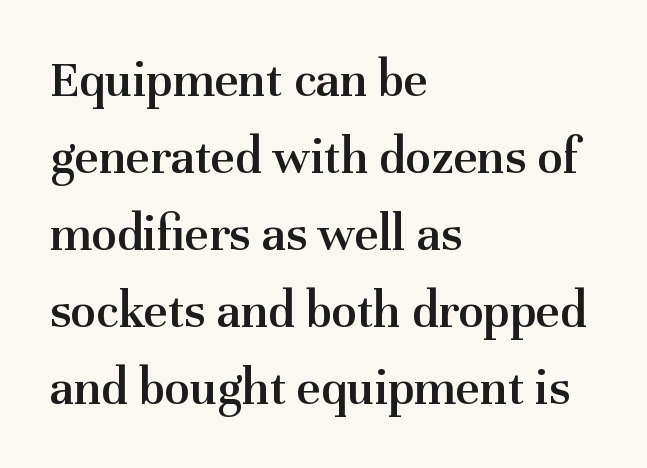
Weight: semibold (demi). The axis of the letterforms is exactly vertical. Type style note: has serifs. Just letters on the line, the space beneath them empty.
